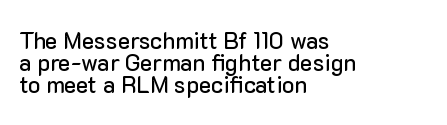
{"italic": "no", "underline": "no", "align": "left", "line_spacing": "tight", "line_spacing_ratio": 0.95, "letter_spacing": "normal", "letter_spacing_em": 0.0, "glyph_px": 23}
